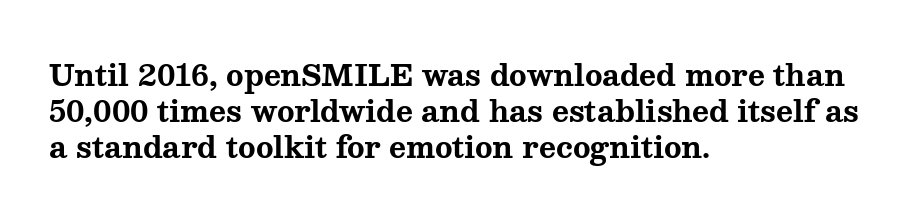
Q: Is the text bold? A: Yes.
Q: Is the text italic (slanted)? A: No, it is upright.
Q: Is the typeface a serif or a sans-serif typeface? A: Serif.
Q: Is the text underlined? A: No.
Q: How is the paragraph aligned? A: Left-aligned.
Q: Is the spacing between letters normal or unusually wide? A: Normal.
Q: Is the spacing between lines tight, normal or loose? A: Normal.
Q: Width (condensed, normal, or wide)? A: Wide.
Q: Stroke contrast? A: Medium.
Q: x-height? A: Medium.
Q: Monospaced? A: No.
